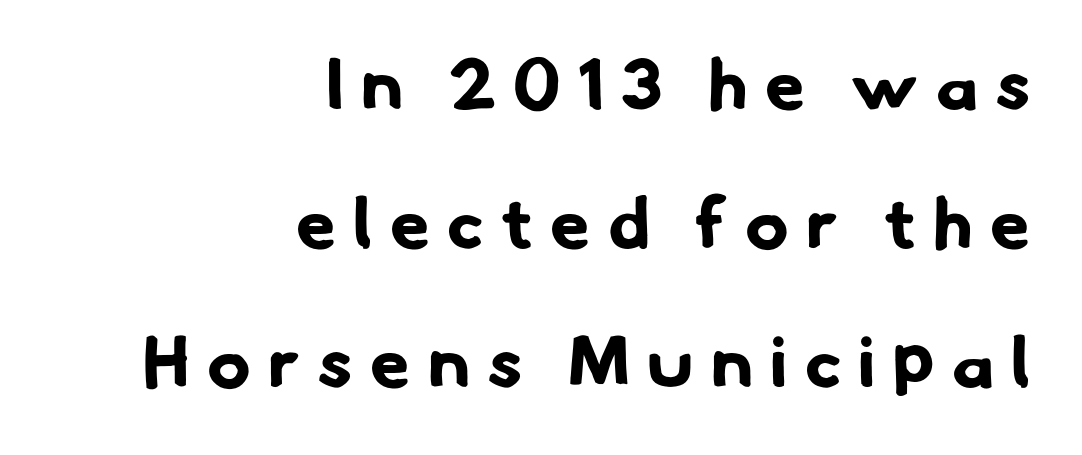
{"serif": "no", "bold": "yes", "weight": "bold", "width": "normal", "stroke_contrast": "low", "x_height": "small", "monospaced": "no", "underline": "no", "align": "right", "line_spacing": "loose", "line_spacing_ratio": 1.93, "letter_spacing": "wide", "letter_spacing_em": 0.24, "glyph_px": 72}
